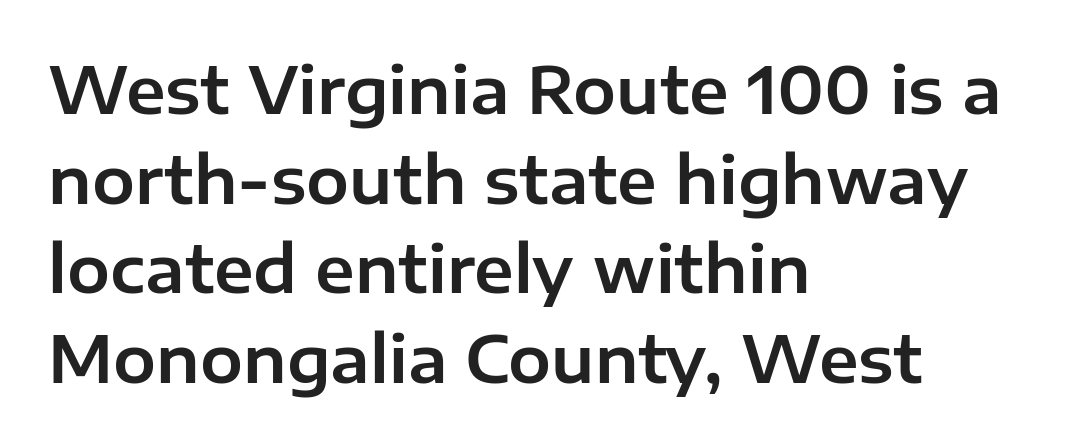
The image shows 64 px sans-serif type, upright; set left-aligned, normal line spacing (1.4x), normal letter spacing, not underlined; low stroke contrast and a medium x-height.
